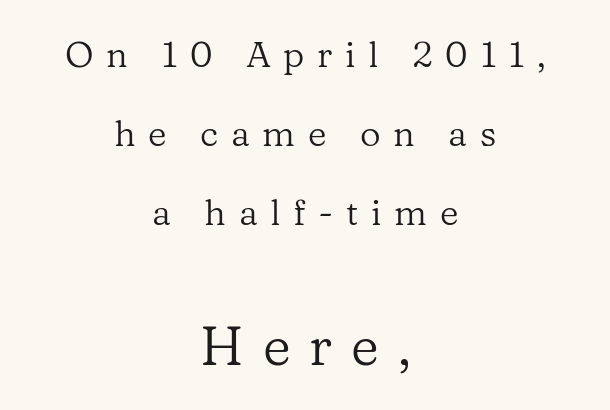
{"serif": "yes", "italic": "no", "bold": "no", "weight": "regular", "width": "normal", "stroke_contrast": "low", "x_height": "medium", "monospaced": "no", "underline": "no", "align": "center", "line_spacing": "loose", "line_spacing_ratio": 2.2, "letter_spacing": "wide", "letter_spacing_em": 0.35, "larger_block": "second", "size_ratio": 1.5, "glyph_px": 54}
